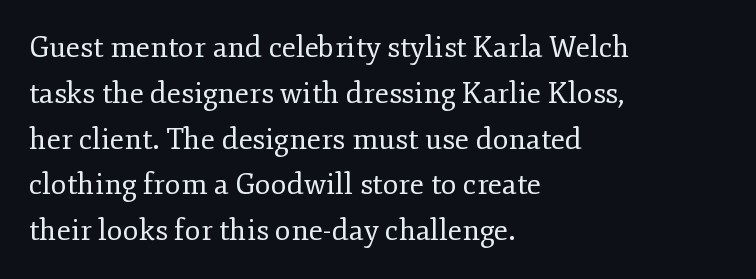
Posture: straight, roman, zero tilt. The specimen omits any rule beneath the text block's lines. Note: serifs present on the glyphs. No heavy texture on the line: the type isn't bold. Here the designer chose a conventional face with non-uniform glyph widths.
